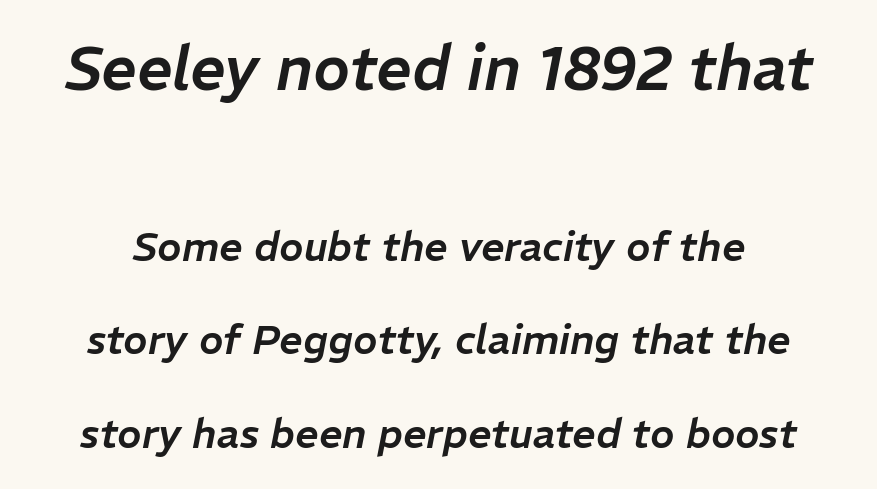
{"italic": "yes", "lean": "right", "slant_degrees": 11, "width": "normal", "stroke_contrast": "low", "x_height": "medium", "monospaced": "no", "underline": "no", "line_spacing": "loose", "line_spacing_ratio": 2.28, "letter_spacing": "normal", "letter_spacing_em": 0.0, "larger_block": "first", "size_ratio": 1.51, "glyph_px": 62}
